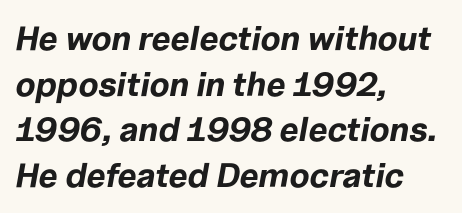
Q: Is the text bold? A: Yes.
Q: Is the text italic (slanted)? A: Yes, it leans right by about 10 degrees.
Q: Is the text underlined? A: No.
Q: How is the paragraph aligned? A: Left-aligned.
Q: Is the spacing between letters normal or unusually wide? A: Normal.
Q: Is the spacing between lines tight, normal or loose? A: Normal.
Q: Width (condensed, normal, or wide)? A: Normal.
Q: Stroke contrast? A: Low.
Q: x-height? A: Medium.
Q: Monospaced? A: No.
